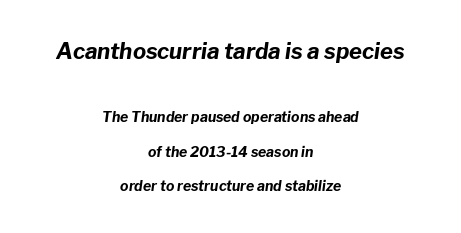
Set as a true bold cut, around the 700 mark. Look at the glyph heights: the upper group is clearly the bigger setting. Line starts and ends both wander, symmetrically. Style check: oblique. This rendering features lettering with no underline.
